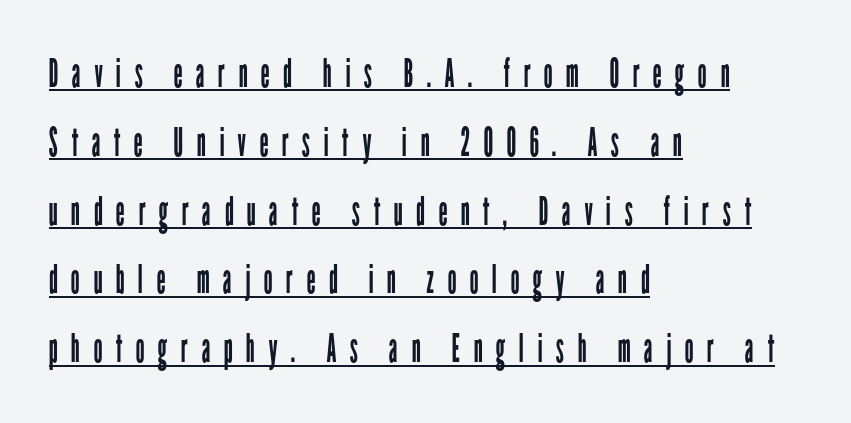
These lines are composed in type without serifs. Somebody hit Ctrl+U on this one — the words are underlined. The font is comparable to plain body text, perhaps lighter. The face used here is proportionally spaced, like ordinary book or web type. Compared with a centered layout, this one pins lines to the left instead. The face used here is rendered with a markedly widened letterfit.
